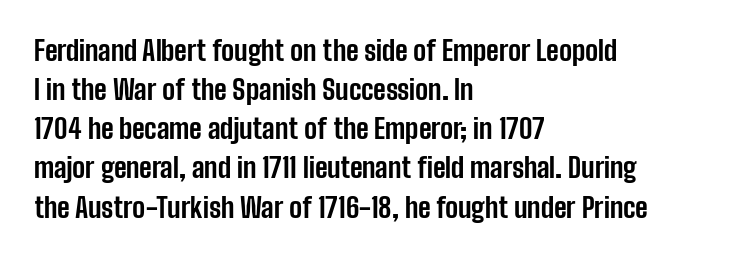
{"italic": "no", "bold": "yes", "underline": "no", "align": "left", "line_spacing": "normal", "line_spacing_ratio": 1.45, "letter_spacing": "normal", "letter_spacing_em": 0.0, "glyph_px": 27}
